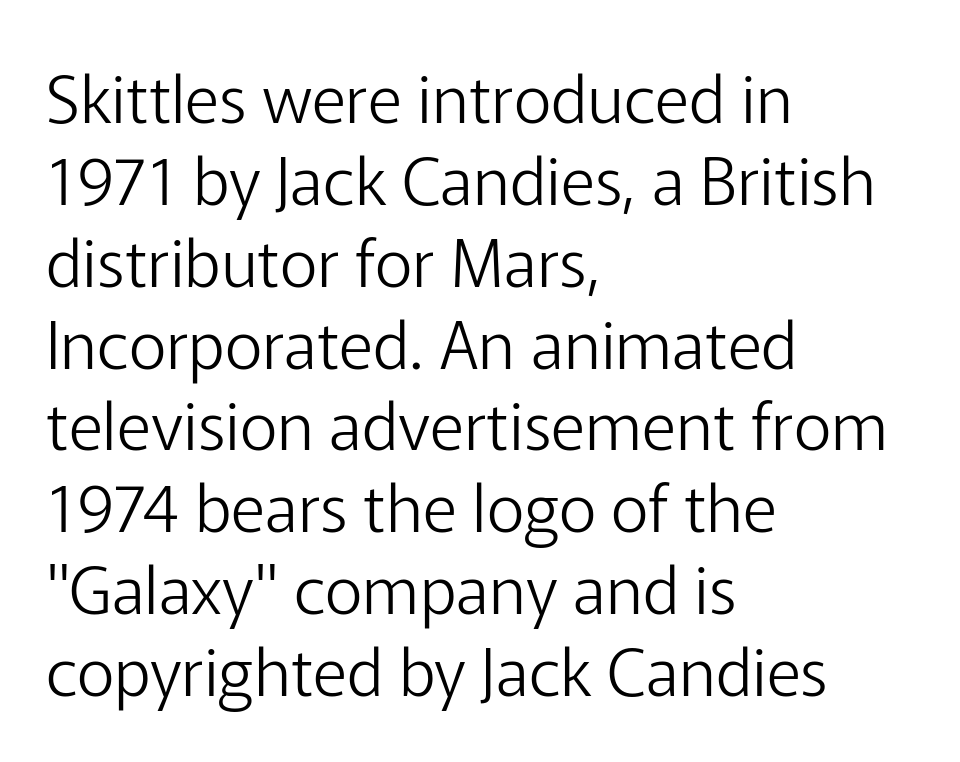
The image shows 66 px light sans-serif type, upright; set left-aligned, line spacing 1.24x, normal letter spacing, not underlined; low stroke contrast and a medium x-height.
